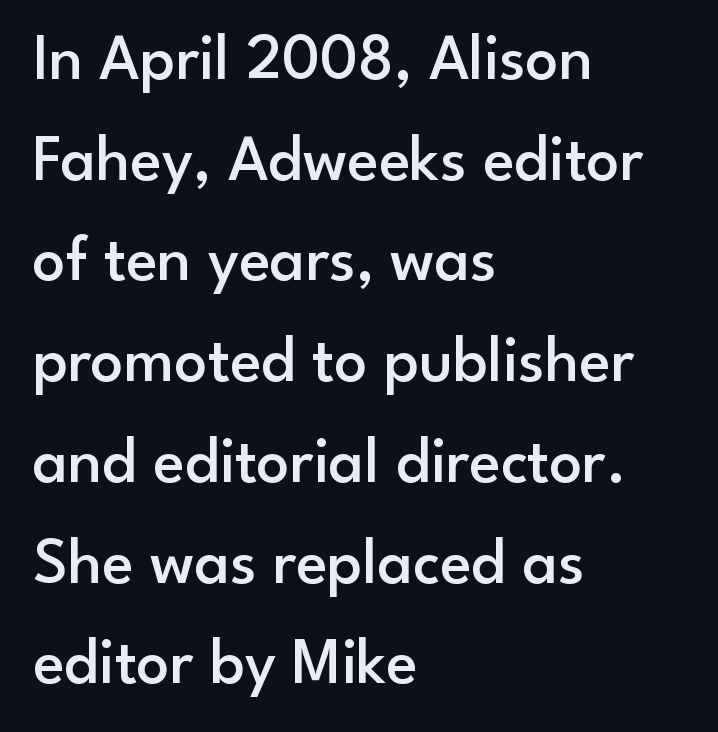
The image shows 65 px semibold sans-serif type, upright; set left-aligned, normal line spacing (1.55x), normal letter spacing, not underlined; low stroke contrast and a small x-height.
